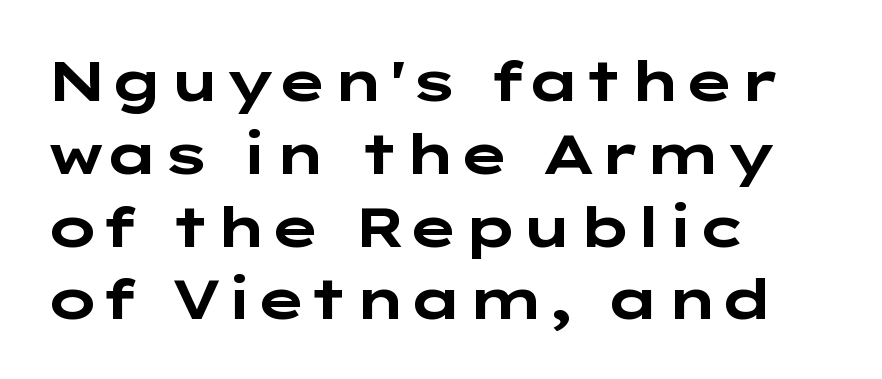
Q: Is the text bold? A: Yes.
Q: Is the text italic (slanted)? A: No, it is upright.
Q: Is the typeface a serif or a sans-serif typeface? A: Sans-serif.
Q: Is the text underlined? A: No.
Q: How is the paragraph aligned? A: Left-aligned.
Q: Is the spacing between letters normal or unusually wide? A: Normal.
Q: Is the spacing between lines tight, normal or loose? A: Normal.
Q: Width (condensed, normal, or wide)? A: Wide.
Q: Stroke contrast? A: Low.
Q: x-height? A: Medium.
